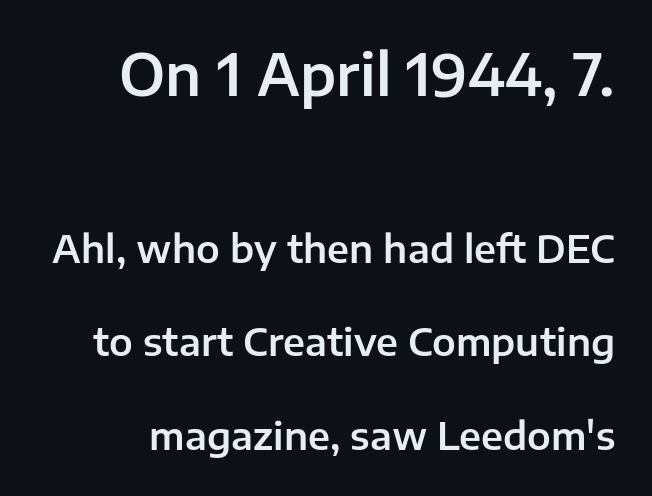
Honestly, there is no underline to notice here at all. The axis of the letterforms is exactly vertical. Short note: letters normally spaced. Honestly, the rows look like they've been pulled way apart. The glyphs in this specimen are sans serif.
